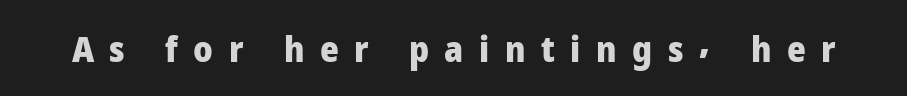
{"serif": "no", "italic": "no", "bold": "yes", "weight": "heavy", "width": "normal", "stroke_contrast": "low", "x_height": "medium", "monospaced": "no", "underline": "no", "letter_spacing": "wide", "letter_spacing_em": 0.43, "glyph_px": 36}
